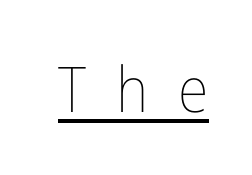
The image shows 63 px thin, condensed type, upright; set unusually wide letter spacing (+0.47 em), underlined; low stroke contrast and a medium x-height.
